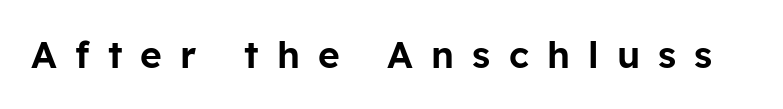
Q: Is the text italic (slanted)? A: No, it is upright.
Q: Is the typeface a serif or a sans-serif typeface? A: Sans-serif.
Q: Is the text underlined? A: No.
Q: Is the spacing between letters normal or unusually wide? A: Unusually wide.
Q: Width (condensed, normal, or wide)? A: Normal.
Q: Stroke contrast? A: Low.
Q: x-height? A: Medium.
Q: Monospaced? A: No.
